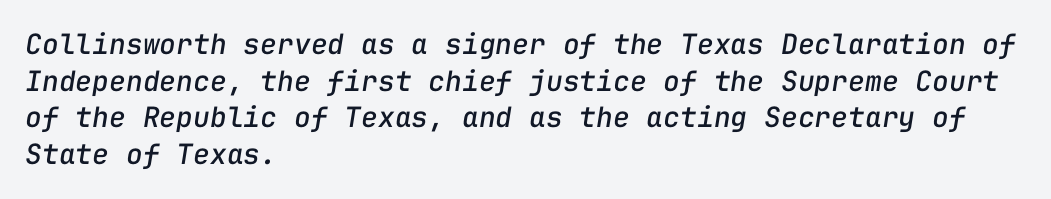
Q: Is the text italic (slanted)? A: Yes, it leans right by about 9 degrees.
Q: Is the text underlined? A: No.
Q: How is the paragraph aligned? A: Left-aligned.
Q: Is the spacing between letters normal or unusually wide? A: Normal.
Q: Is the spacing between lines tight, normal or loose? A: Normal.
Q: Width (condensed, normal, or wide)? A: Normal.
Q: Stroke contrast? A: Low.
Q: x-height? A: Medium.
Q: Monospaced? A: Yes.
